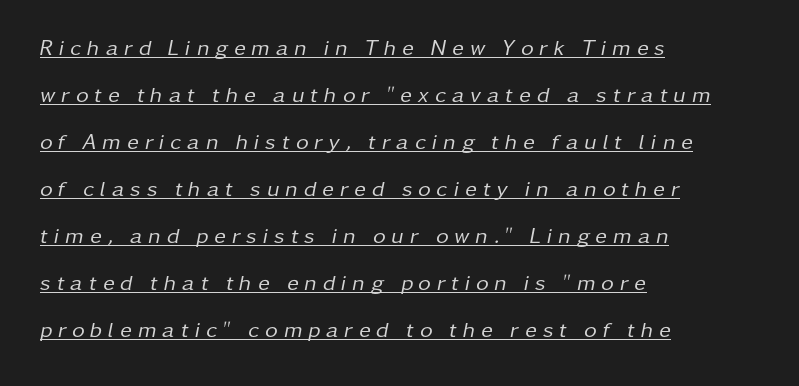
The face used here is rendered with a markedly widened letterfit. Notice how a bar underscores the lettering throughout. A student would call this left alignment; a typographer would say flush left, rag right. Reading down the column, the eye jumps a long way to each next line.
